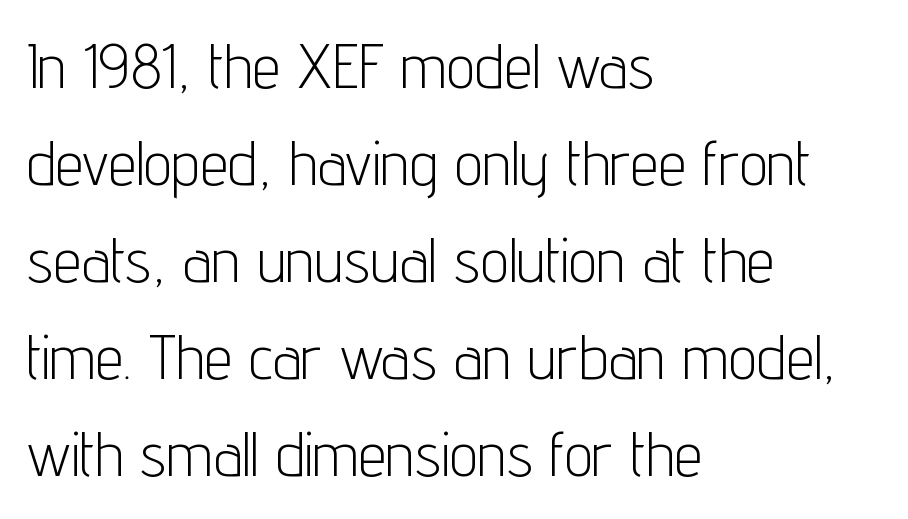
{"serif": "no", "italic": "no", "bold": "no", "weight": "light", "width": "condensed", "stroke_contrast": "low", "x_height": "medium", "monospaced": "no", "underline": "no", "align": "left", "line_spacing": "normal", "line_spacing_ratio": 1.54, "letter_spacing": "normal", "letter_spacing_em": 0.0, "glyph_px": 63}
